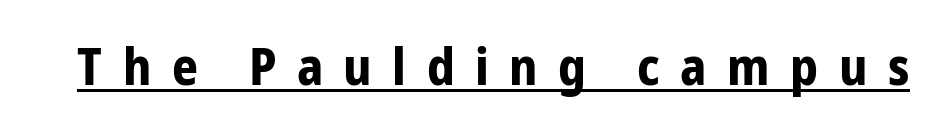
These characters rest on top of a visible drawn line. On the weight axis this lands at bold, roughly 700. Check where the strokes stop: nothing finishes them off — pure sans. When letters stand straight like this, we call the style roman or upright. Varying glyph widths throughout — classic text-font behaviour.
